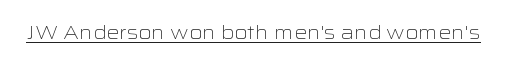
{"italic": "no", "bold": "no", "underline": "yes", "letter_spacing": "normal", "letter_spacing_em": 0.0, "glyph_px": 20}
